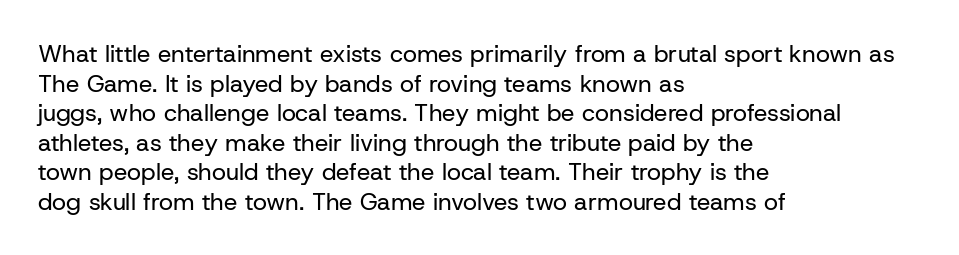
The image shows 24 px text type, upright; set left-aligned, line spacing 1.23x, normal letter spacing, not underlined.
